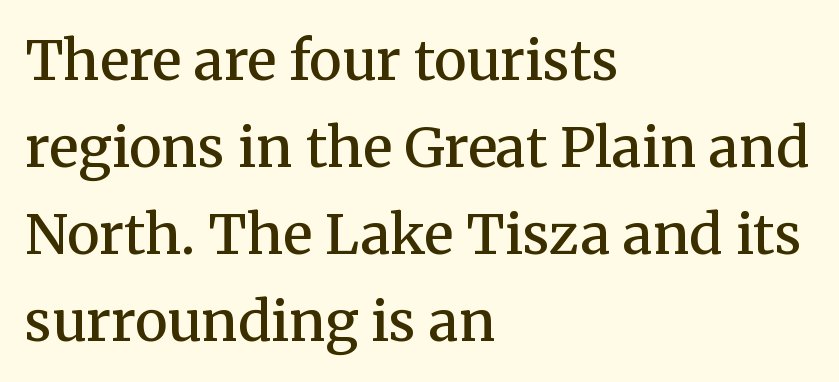
Q: Is the text bold? A: Semi-bold.
Q: Is the text italic (slanted)? A: No, it is upright.
Q: Is the typeface a serif or a sans-serif typeface? A: Serif.
Q: Is the text underlined? A: No.
Q: How is the paragraph aligned? A: Left-aligned.
Q: Is the spacing between letters normal or unusually wide? A: Normal.
Q: Is the spacing between lines tight, normal or loose? A: Normal.
Q: Width (condensed, normal, or wide)? A: Normal.
Q: Stroke contrast? A: Medium.
Q: x-height? A: Medium.
Q: Monospaced? A: No.
